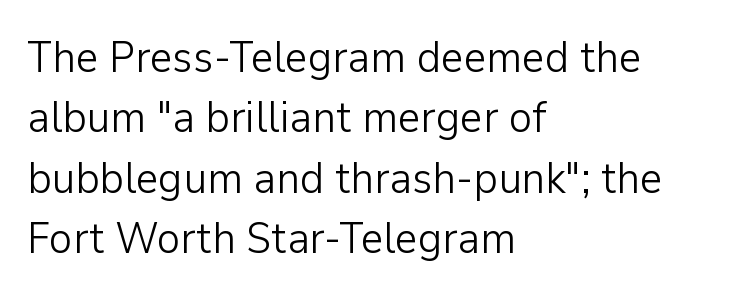
Q: Is the text bold? A: No.
Q: Is the text italic (slanted)? A: No, it is upright.
Q: Is the typeface a serif or a sans-serif typeface? A: Sans-serif.
Q: Is the text underlined? A: No.
Q: How is the paragraph aligned? A: Left-aligned.
Q: Is the spacing between letters normal or unusually wide? A: Normal.
Q: Is the spacing between lines tight, normal or loose? A: Normal.
Q: Width (condensed, normal, or wide)? A: Normal.
Q: Stroke contrast? A: Low.
Q: x-height? A: Medium.
Q: Monospaced? A: No.
